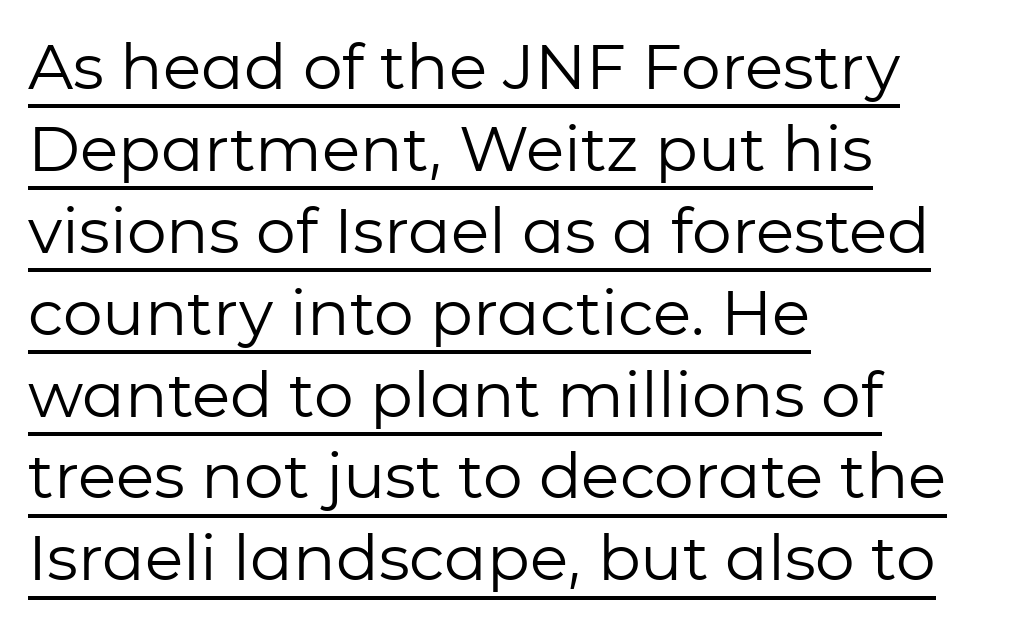
Alignment: flush left. Character widths vary here, with narrow letters taking less room than wide ones. No chunkiness to these letters — they're not bold. Compared with undecorated copy, this sample adds a rule below the words. Vertically, the passage feels balanced, rows spaced as you'd expect.
